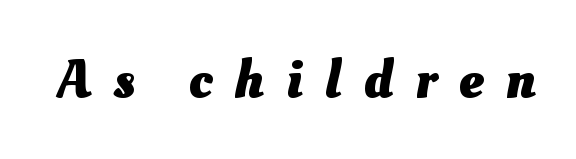
{"bold": "yes", "weight": "heavy", "width": "normal", "stroke_contrast": "medium", "x_height": "small", "monospaced": "no", "underline": "no", "letter_spacing": "wide", "letter_spacing_em": 0.4, "glyph_px": 55}
